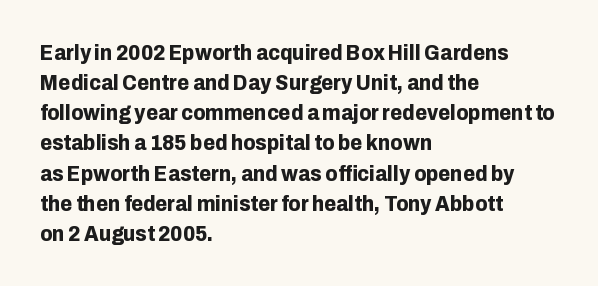
{"italic": "no", "bold": "yes", "underline": "no", "align": "left", "line_spacing": "normal", "line_spacing_ratio": 1.37, "letter_spacing": "normal", "letter_spacing_em": 0.0, "glyph_px": 22}
